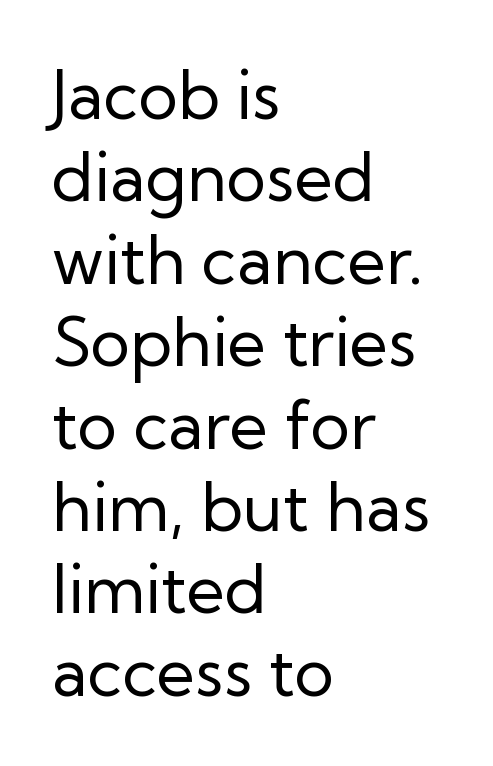
Q: Is the text bold? A: No.
Q: Is the text italic (slanted)? A: No, it is upright.
Q: Is the typeface a serif or a sans-serif typeface? A: Sans-serif.
Q: Is the text underlined? A: No.
Q: How is the paragraph aligned? A: Left-aligned.
Q: Is the spacing between letters normal or unusually wide? A: Normal.
Q: Width (condensed, normal, or wide)? A: Normal.
Q: Stroke contrast? A: Low.
Q: x-height? A: Medium.
Q: Monospaced? A: No.
